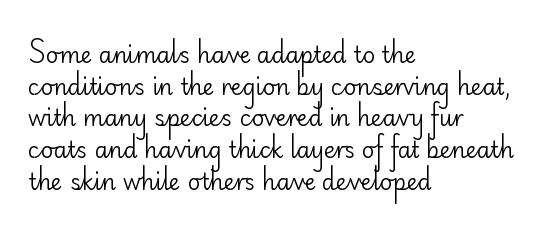
The image shows 22 px text type, upright; set left-aligned, normal line spacing (1.44x), normal letter spacing, not underlined.
